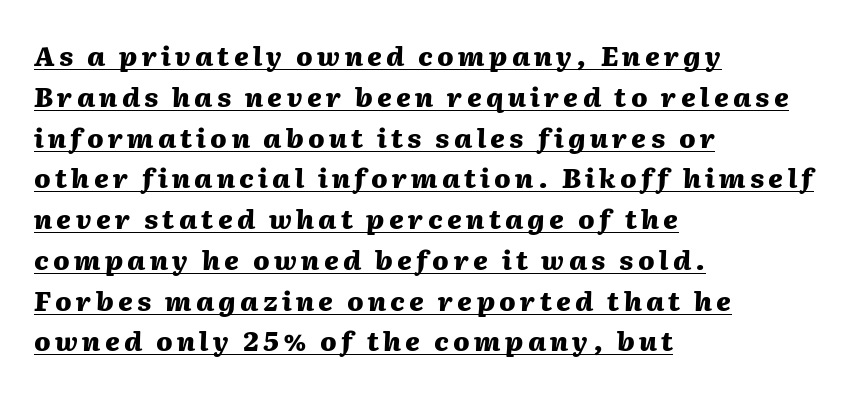
{"italic": "yes", "lean": "right", "slant_degrees": 2, "bold": "yes", "underline": "yes", "align": "left", "line_spacing": "normal", "line_spacing_ratio": 1.51, "glyph_px": 27}
